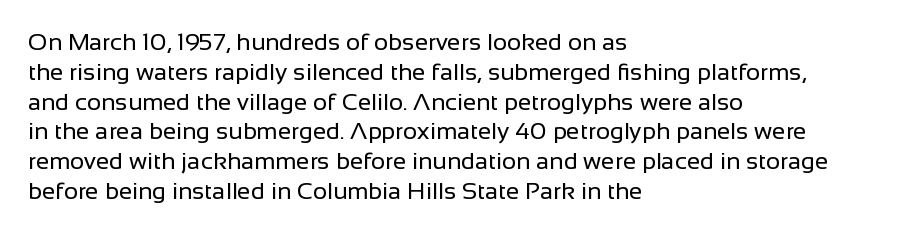
The image shows 24 px text type, upright; set left-aligned, line spacing 1.24x, normal letter spacing, not underlined.
